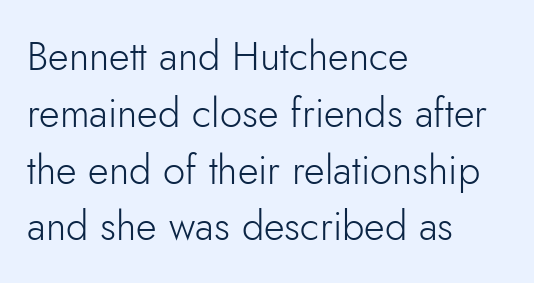
Q: Is the text bold? A: No.
Q: Is the text italic (slanted)? A: No, it is upright.
Q: Is the typeface a serif or a sans-serif typeface? A: Sans-serif.
Q: Is the text underlined? A: No.
Q: How is the paragraph aligned? A: Left-aligned.
Q: Is the spacing between letters normal or unusually wide? A: Normal.
Q: Is the spacing between lines tight, normal or loose? A: Normal.
Q: Width (condensed, normal, or wide)? A: Normal.
Q: Stroke contrast? A: Low.
Q: x-height? A: Small.
Q: Monospaced? A: No.
